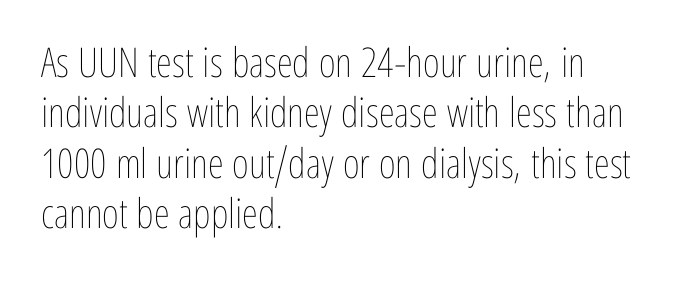
Q: Is the text bold? A: No.
Q: Is the text italic (slanted)? A: No, it is upright.
Q: Is the text underlined? A: No.
Q: How is the paragraph aligned? A: Left-aligned.
Q: Is the spacing between letters normal or unusually wide? A: Normal.
Q: Width (condensed, normal, or wide)? A: Condensed.
Q: Stroke contrast? A: Low.
Q: x-height? A: Medium.
Q: Monospaced? A: No.
